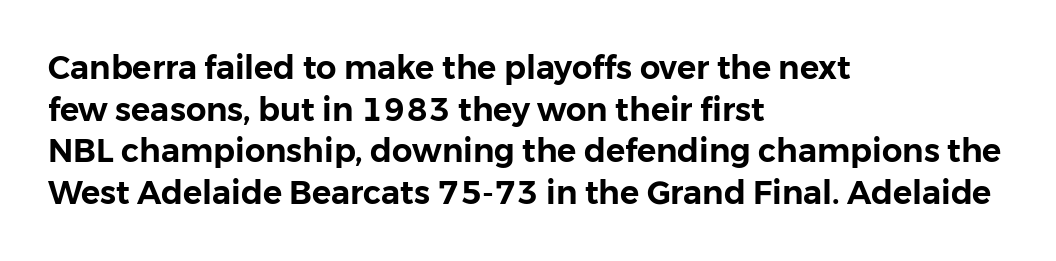
These lines were composed using upright roman letters. The horizontal fit of the characters is conventional and even. The rows are spaced the way most documents space them. Rule under the text: the space is simply empty. This sample has the flowing, uneven cadence of proportional lettering.
